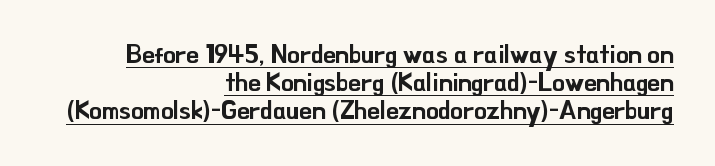
The image shows 25 px text type, upright; set right-aligned, tight line spacing (1.13x), normal letter spacing, underlined.
